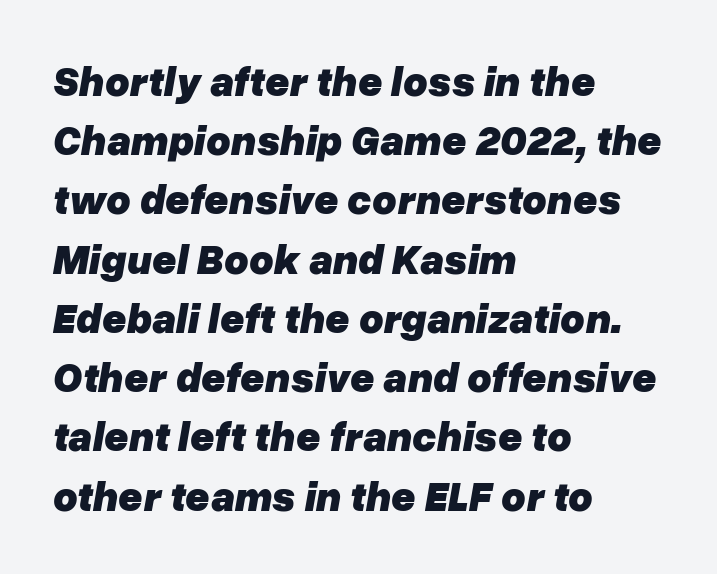
The compositor pushed each line to the left boundary. Each letter keeps its own natural width here, so spacing adapts to shape. Set as a true bold cut, around the 700 mark. Does extra space separate the letters? No, they use regular spacing. The rendering applies a slant to the glyphs.
